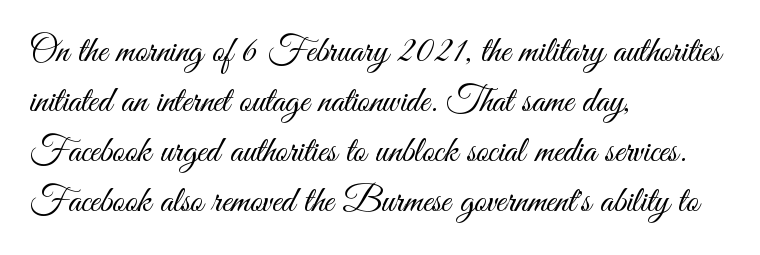
You could not count columns in this text — the font is proportionally spaced. A sans-serif font was chosen for this passage. This sample is left-justified, so line endings fall wherever the words run out. Nothing unusual about the tracking: characters are spaced as the font intends. The space between consecutive lines is moderate.
